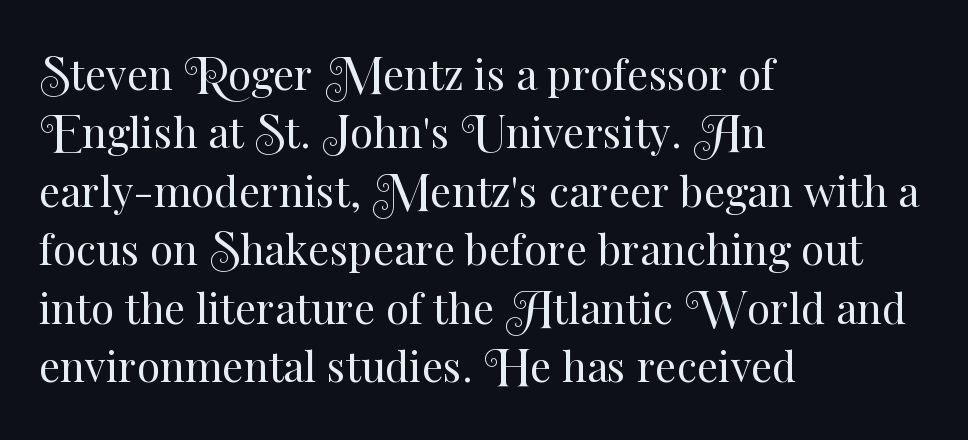
Q: Is the text bold? A: No.
Q: Is the text italic (slanted)? A: No, it is upright.
Q: Is the text underlined? A: No.
Q: How is the paragraph aligned? A: Left-aligned.
Q: Is the spacing between letters normal or unusually wide? A: Normal.
Q: Is the spacing between lines tight, normal or loose? A: Normal.
Q: Width (condensed, normal, or wide)? A: Normal.
Q: Stroke contrast? A: Medium.
Q: x-height? A: Small.
Q: Monospaced? A: No.
